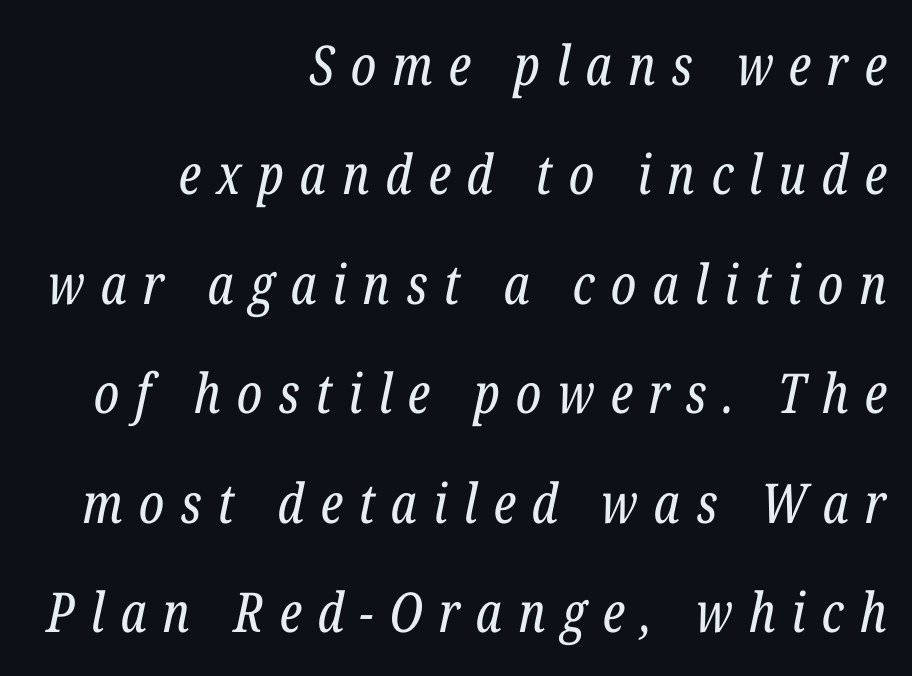
Q: Is the text bold? A: No.
Q: Is the text italic (slanted)? A: Yes, it leans right by about 12 degrees.
Q: Is the typeface a serif or a sans-serif typeface? A: Serif.
Q: Is the text underlined? A: No.
Q: How is the paragraph aligned? A: Right-aligned.
Q: Is the spacing between letters normal or unusually wide? A: Unusually wide.
Q: Is the spacing between lines tight, normal or loose? A: Loose.
Q: Width (condensed, normal, or wide)? A: Condensed.
Q: Stroke contrast? A: Low.
Q: x-height? A: Medium.
Q: Monospaced? A: No.
